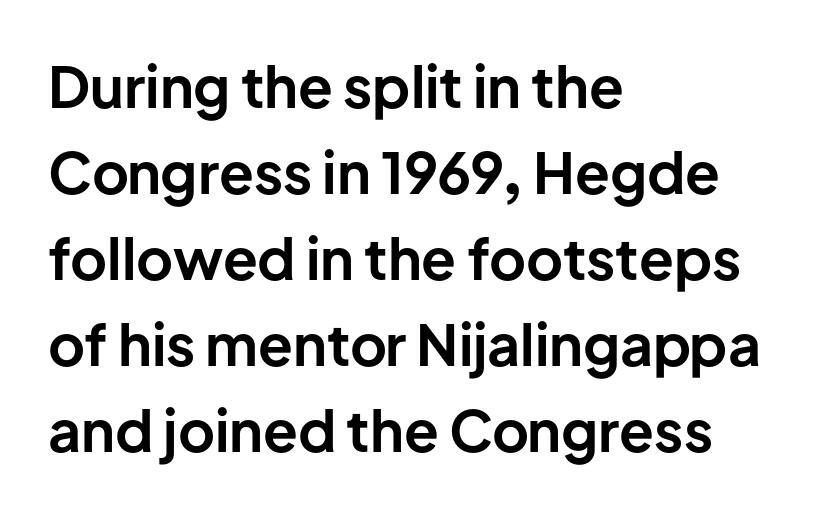
This sample has the flowing, uneven cadence of proportional lettering. Honestly, the letter spacing is just normal — you wouldn't notice it. Plain, unruled lines of type. Upright lettering throughout. Regular leading. Look at the bottom of the vertical strokes: they stop flat, with no serifs.
